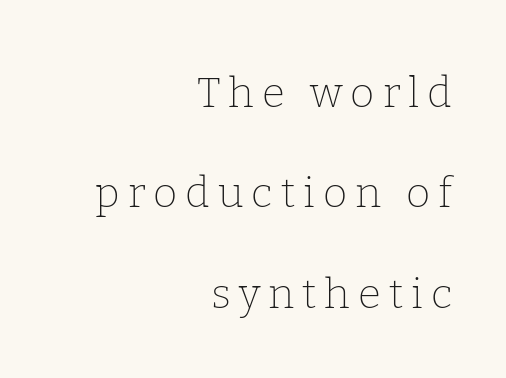
Stems here are at most as thick as an everyday book face. This is roman type, the default non-slanted kind. Spacing verdict: proportional, widths tailored to each character. Regarding leading, the lines here are spaced well apart. The letters carry serifs — small finishing strokes at the ends of their stems. In CSS terms this would be text-align: right.
